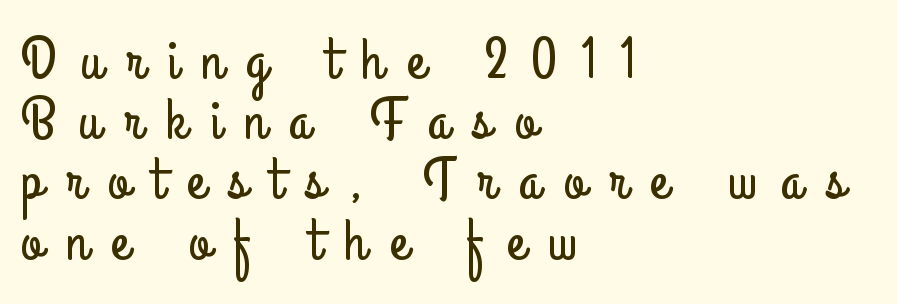
Left-aligned paragraph, ragged on the right. The passage shown is typed in a proportional face where columns would drift. Is this a sans? Yes — the strokes have no serifs. Very little white space separates one row of letters from the next. The passage shown has open, widely tracked lettering throughout.
